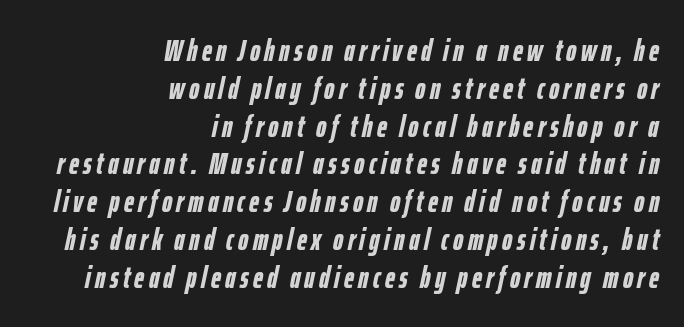
The image shows 31 px semibold, condensed type, italic (leaning right); set right-aligned, line spacing 1.22x, not underlined; low stroke contrast and a medium x-height.
